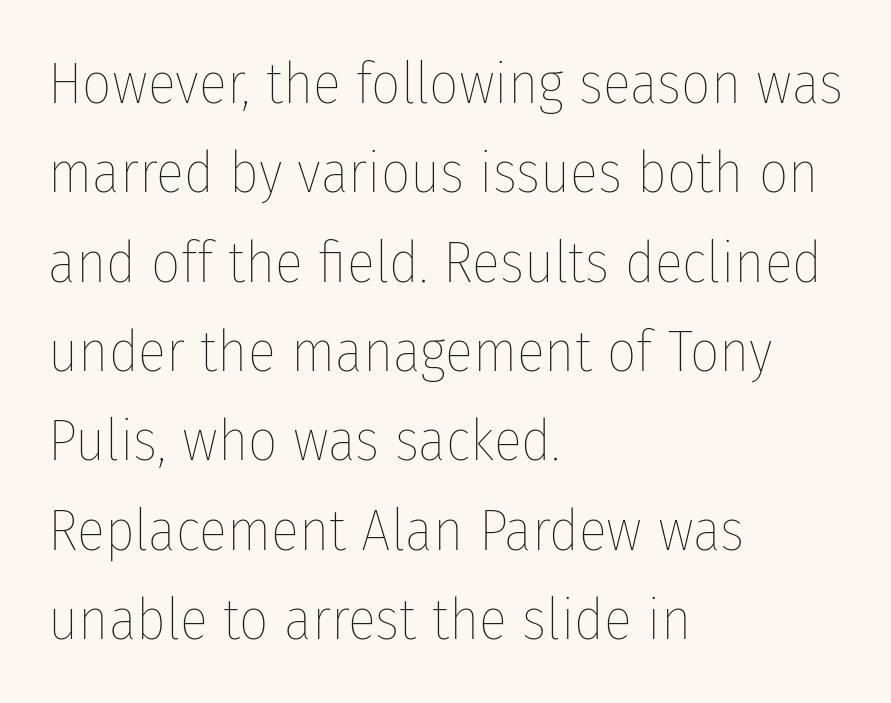
The image shows 58 px thin, condensed type, upright; set left-aligned, normal line spacing (1.54x), normal letter spacing, not underlined; low stroke contrast and a medium x-height.
